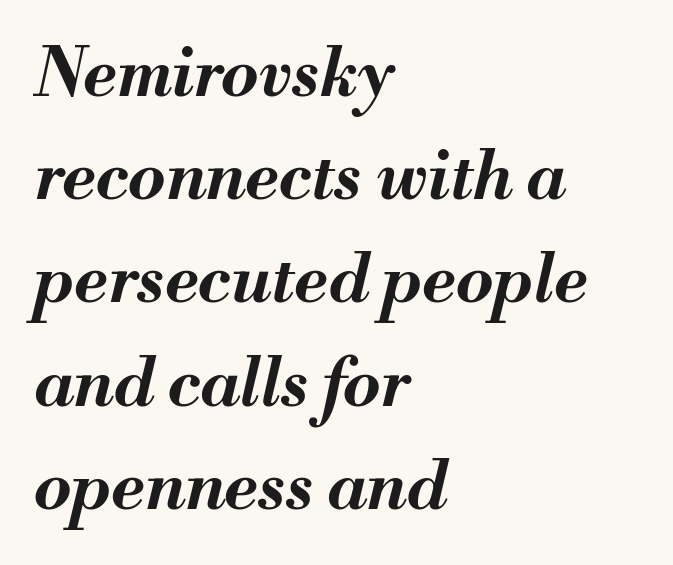
The image shows 67 px bold type, italic (leaning right); set left-aligned, normal line spacing (1.54x), normal letter spacing, not underlined; medium stroke contrast and a small x-height.
